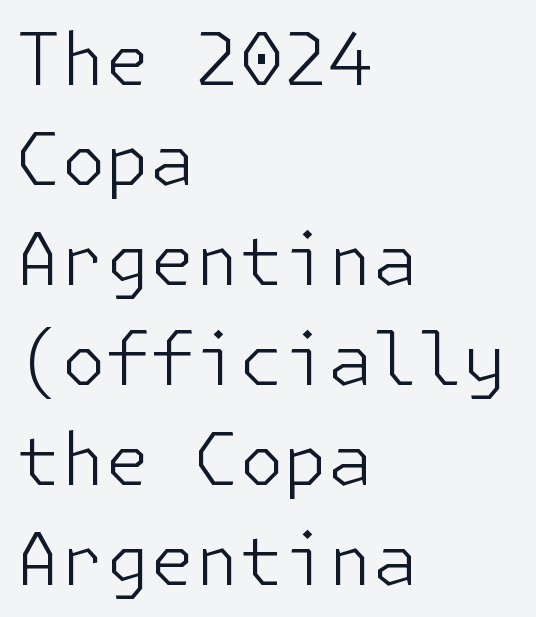
Is this a heavy cut? Hardly; it is regular or lighter. In terms of letterform style, serifs are entirely absent. Is there any slant? The stems are plumb. Quick note: underline off. Alignment: flush left. The tracking reads as untouched default to a designer's eye.
